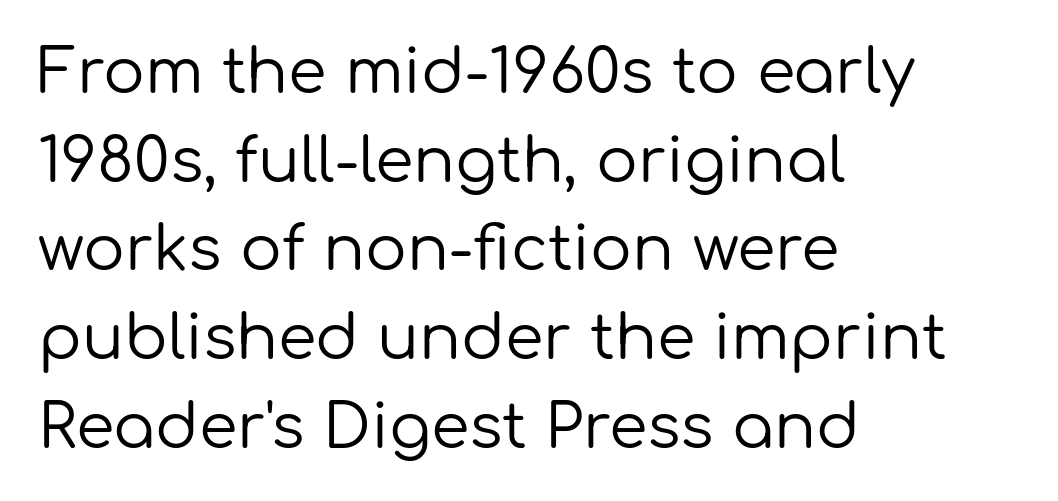
Q: Is the text bold? A: No.
Q: Is the text italic (slanted)? A: No, it is upright.
Q: Is the typeface a serif or a sans-serif typeface? A: Sans-serif.
Q: Is the text underlined? A: No.
Q: How is the paragraph aligned? A: Left-aligned.
Q: Is the spacing between letters normal or unusually wide? A: Normal.
Q: Is the spacing between lines tight, normal or loose? A: Normal.
Q: Width (condensed, normal, or wide)? A: Normal.
Q: Stroke contrast? A: Low.
Q: x-height? A: Medium.
Q: Monospaced? A: No.
